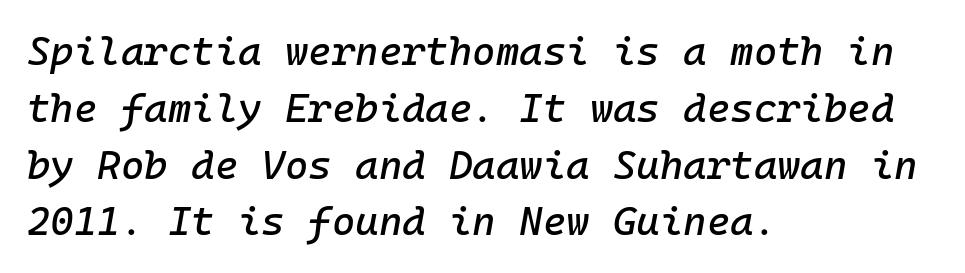
Q: Is the text italic (slanted)? A: Yes, it leans right by about 10 degrees.
Q: Is the text underlined? A: No.
Q: How is the paragraph aligned? A: Left-aligned.
Q: Is the spacing between letters normal or unusually wide? A: Normal.
Q: Is the spacing between lines tight, normal or loose? A: Normal.
Q: Width (condensed, normal, or wide)? A: Normal.
Q: Stroke contrast? A: Low.
Q: x-height? A: Medium.
Q: Monospaced? A: Yes.
